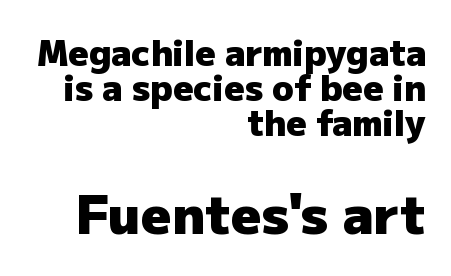
{"serif": "no", "italic": "no", "bold": "yes", "weight": "heavy", "width": "normal", "stroke_contrast": "low", "x_height": "medium", "monospaced": "no", "underline": "no", "align": "right", "line_spacing": "tight", "line_spacing_ratio": 1.0, "letter_spacing": "normal", "letter_spacing_em": 0.0, "larger_block": "second", "size_ratio": 1.51, "glyph_px": 53}
